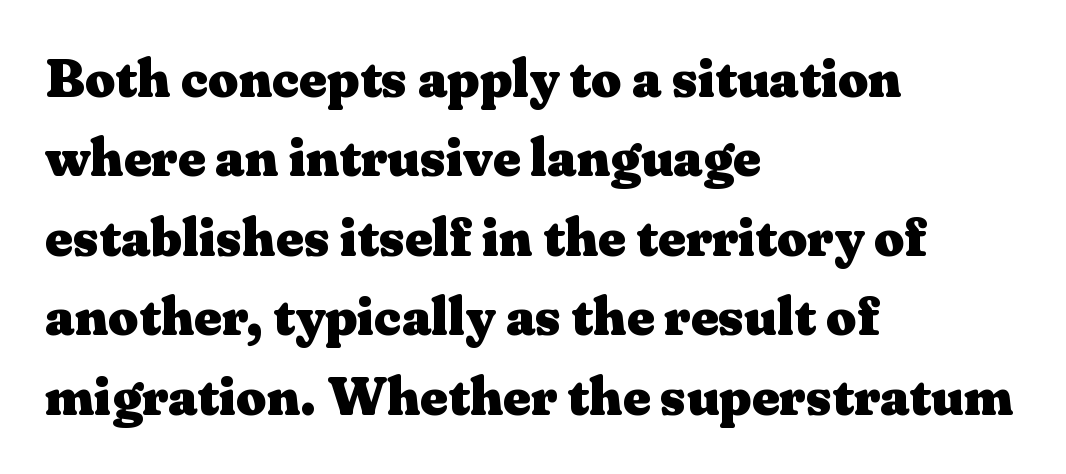
Q: Is the text bold? A: Yes.
Q: Is the text italic (slanted)? A: No, it is upright.
Q: Is the typeface a serif or a sans-serif typeface? A: Serif.
Q: Is the text underlined? A: No.
Q: How is the paragraph aligned? A: Left-aligned.
Q: Is the spacing between letters normal or unusually wide? A: Normal.
Q: Is the spacing between lines tight, normal or loose? A: Normal.
Q: Width (condensed, normal, or wide)? A: Wide.
Q: Stroke contrast? A: Medium.
Q: x-height? A: Medium.
Q: Monospaced? A: No.
